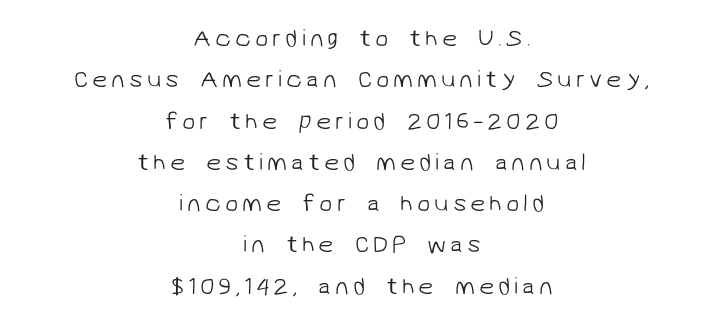
Stroke mass is kept to a normal reading level or below. Underlining? Definitely not there. Caption: multi-line text, centered on the measure.
